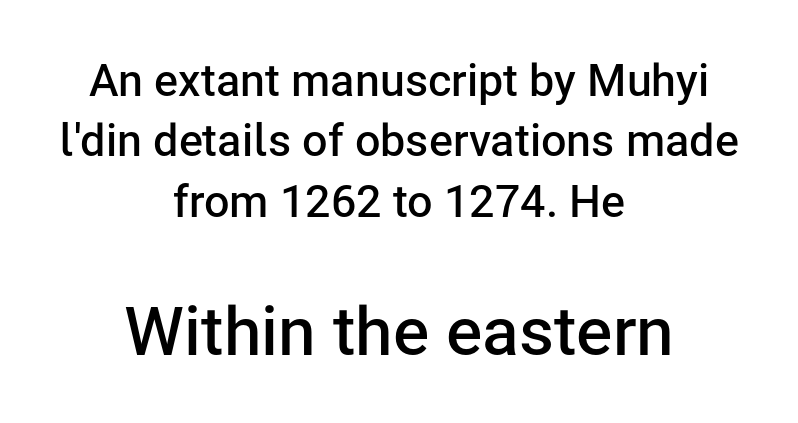
The image shows 68 px semibold sans-serif type, upright; set centered, normal line spacing (1.34x), normal letter spacing, not underlined; the second (bottom) block is 1.51x larger; low stroke contrast and a medium x-height.
